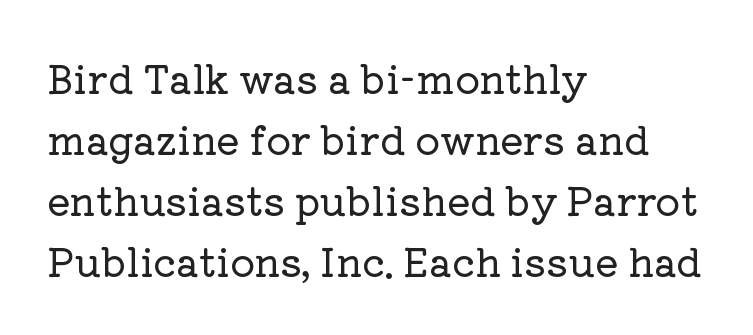
The strip under each line holds only bare page. These lines sit exactly where default settings would place them. Unlike italic type, these characters show no tilt at all. Caption: multi-line text, flush left, ragged right.
